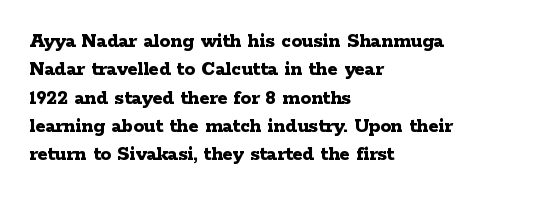
The lines in this sample share a left origin and differ only in where they stop. The block of text has a typical density, with ordinary space between rows. Posture: upright roman. The characters look thick and weighty, a clear bold. Letters rest on an invisible, unmarked baseline. There is no visible air inserted between adjacent glyphs.
